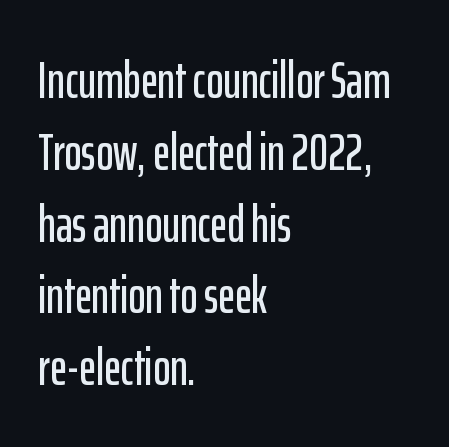
{"serif": "no", "italic": "no", "width": "condensed", "stroke_contrast": "low", "x_height": "medium", "monospaced": "no", "underline": "no", "align": "left", "line_spacing": "normal", "line_spacing_ratio": 1.38, "letter_spacing": "normal", "letter_spacing_em": 0.0, "glyph_px": 52}
